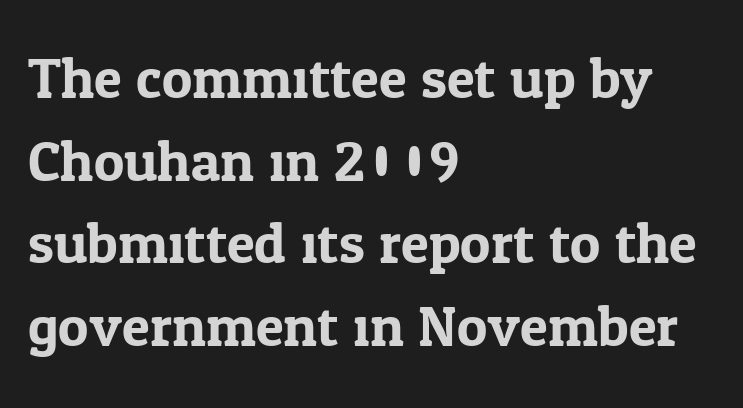
Q: Is the text italic (slanted)? A: No, it is upright.
Q: Is the typeface a serif or a sans-serif typeface? A: Serif.
Q: Is the text underlined? A: No.
Q: How is the paragraph aligned? A: Left-aligned.
Q: Is the spacing between letters normal or unusually wide? A: Normal.
Q: Is the spacing between lines tight, normal or loose? A: Normal.
Q: Width (condensed, normal, or wide)? A: Normal.
Q: Stroke contrast? A: Low.
Q: x-height? A: Medium.
Q: Monospaced? A: No.
